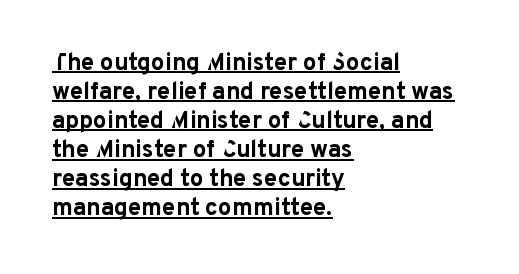
Q: Is the text bold? A: Yes.
Q: Is the text italic (slanted)? A: No, it is upright.
Q: Is the text underlined? A: Yes.
Q: How is the paragraph aligned? A: Left-aligned.
Q: Is the spacing between letters normal or unusually wide? A: Normal.
